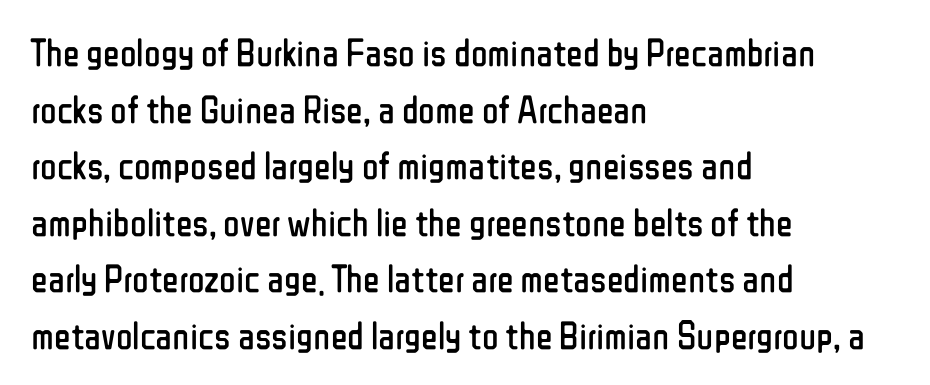
Does the copy run flush right? No — it runs flush left. This sample has the flowing, uneven cadence of proportional lettering. Check where the strokes stop: nothing finishes them off — pure sans. Bold? No — there's no thickening of the strokes.
